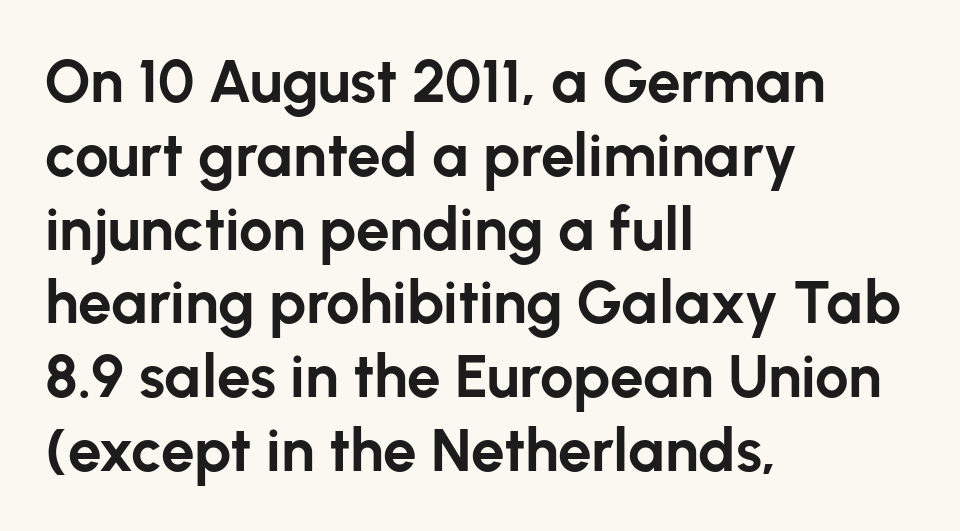
The image shows 60 px bold sans-serif type, upright; set left-aligned, line spacing 1.23x, normal letter spacing, not underlined; low stroke contrast and a medium x-height.
